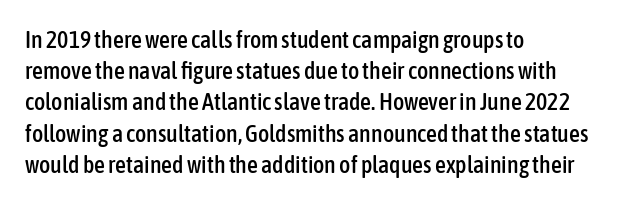
Q: Is the text italic (slanted)? A: No, it is upright.
Q: Is the text underlined? A: No.
Q: How is the paragraph aligned? A: Left-aligned.
Q: Is the spacing between letters normal or unusually wide? A: Normal.
Q: Is the spacing between lines tight, normal or loose? A: Normal.
